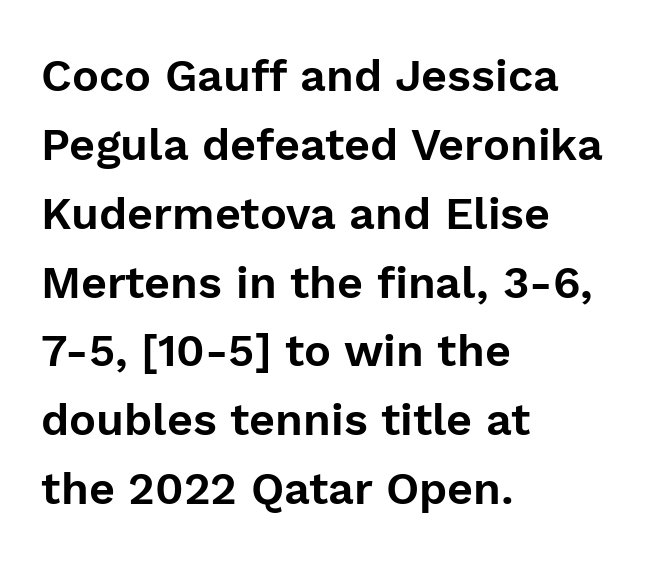
Characters follow at the spacing the type designer built in. No italicization has been applied; the sample stays upright. Looks like regular typesetting: each glyph gets only the width it needs. The vertical gap from one line to the next is medium.
